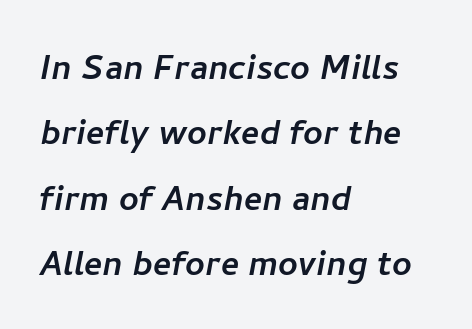
{"serif": "no", "width": "normal", "stroke_contrast": "low", "x_height": "medium", "monospaced": "no", "underline": "no", "align": "left", "line_spacing": "normal", "line_spacing_ratio": 1.52, "letter_spacing": "normal", "letter_spacing_em": 0.0, "glyph_px": 43}
